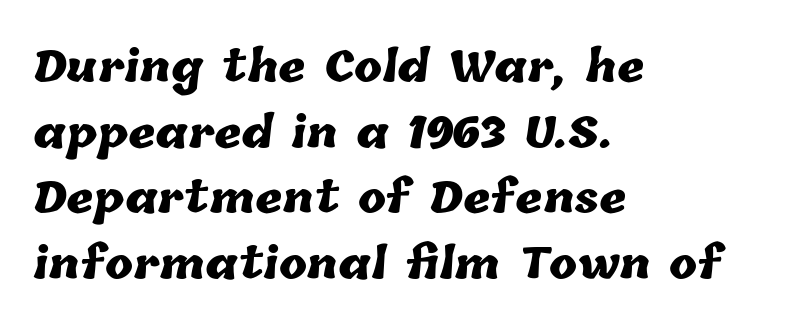
The image shows 42 px heavy type; set left-aligned, normal line spacing (1.56x), normal letter spacing, not underlined; low stroke contrast and a medium x-height.
